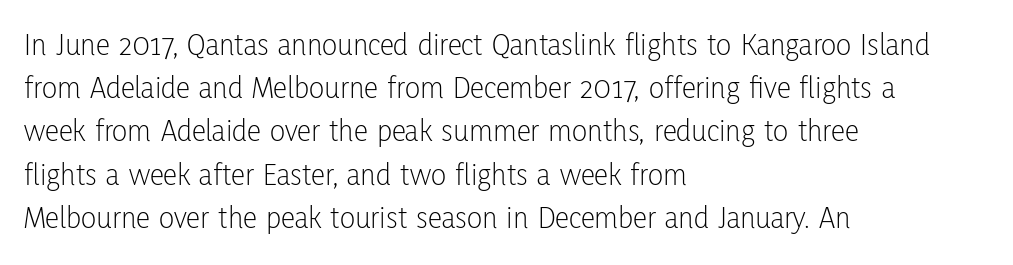
Q: Is the text bold? A: No.
Q: Is the text italic (slanted)? A: No, it is upright.
Q: Is the typeface a serif or a sans-serif typeface? A: Sans-serif.
Q: Is the text underlined? A: No.
Q: How is the paragraph aligned? A: Left-aligned.
Q: Is the spacing between letters normal or unusually wide? A: Normal.
Q: Is the spacing between lines tight, normal or loose? A: Normal.
Q: Width (condensed, normal, or wide)? A: Condensed.
Q: Stroke contrast? A: Low.
Q: x-height? A: Medium.
Q: Monospaced? A: No.
